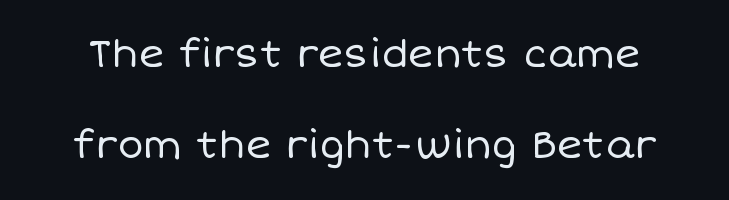
The baseline area is clear. Nope, not italic — everything's standing straight. Varying glyph widths throughout — classic text-font behaviour. Standard letterfit; no display-style spreading of the glyphs.
